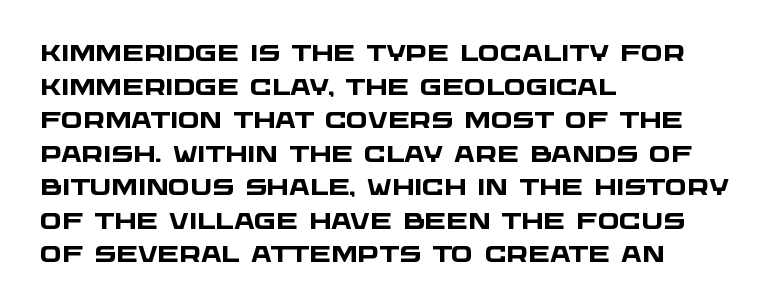
The image shows 23 px bold type; set left-aligned, normal line spacing (1.46x), normal letter spacing, not underlined.
